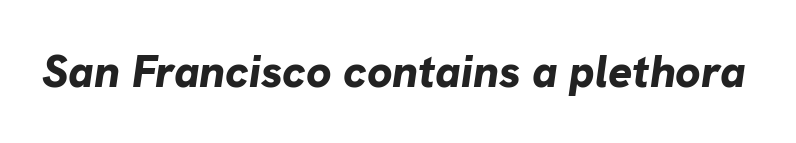
A typesetter would mark this as italic. The type is set solid horizontally, with unmodified tracking. Each glyph is drawn with heavy, bold strokes. The words here are not underlined. Think of a printed novel: that variable character pitch is what you see here.
